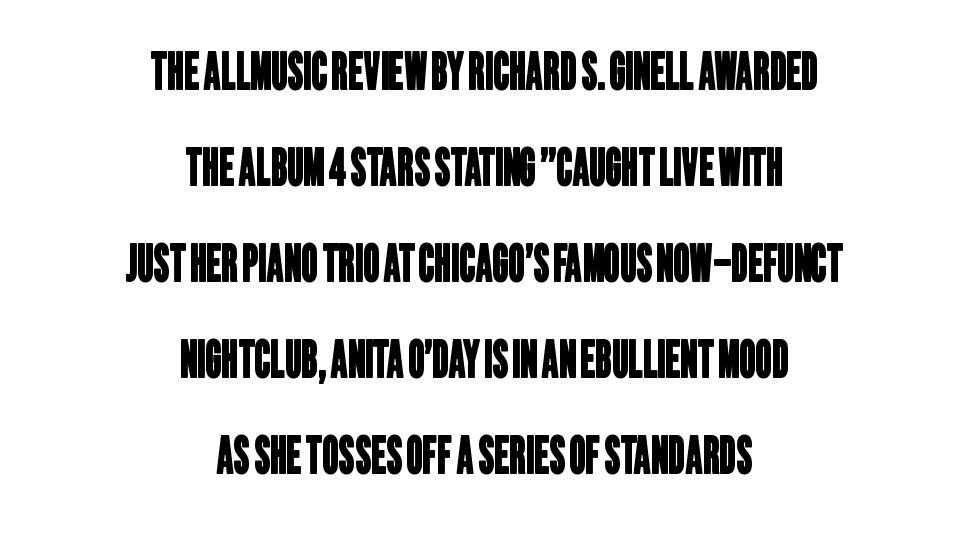
The image shows 51 px condensed sans-serif type; set centered, line spacing 1.88x, normal letter spacing, not underlined; low stroke contrast and a large x-height.
